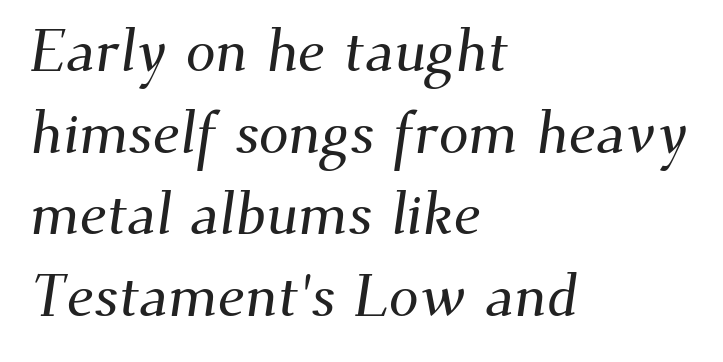
Q: Is the typeface a serif or a sans-serif typeface? A: Serif.
Q: Is the text underlined? A: No.
Q: How is the paragraph aligned? A: Left-aligned.
Q: Is the spacing between letters normal or unusually wide? A: Normal.
Q: Is the spacing between lines tight, normal or loose? A: Normal.
Q: Width (condensed, normal, or wide)? A: Normal.
Q: Stroke contrast? A: Medium.
Q: x-height? A: Small.
Q: Monospaced? A: No.
